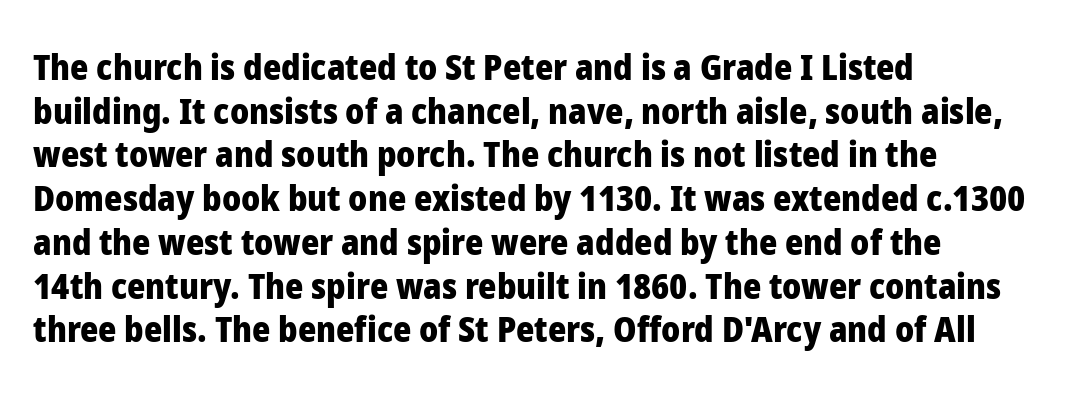
Character widths vary here, with narrow letters taking less room than wide ones. Typographic density is high because the face is bold. A classic flush-left, rag-right setting is used for this passage. The strip under each line holds only bare page. The type family on display is of the sans-serif kind.
